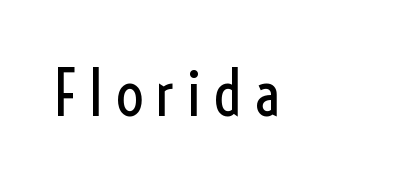
Q: Is the text bold? A: No.
Q: Is the text italic (slanted)? A: No, it is upright.
Q: Is the typeface a serif or a sans-serif typeface? A: Sans-serif.
Q: Is the text underlined? A: No.
Q: Width (condensed, normal, or wide)? A: Condensed.
Q: x-height? A: Medium.
Q: Monospaced? A: No.
